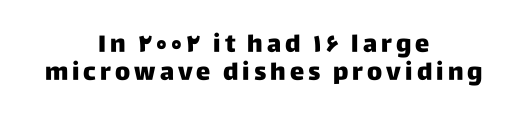
The image shows 24 px text type, upright; set centered, line spacing 1.17x, not underlined.
